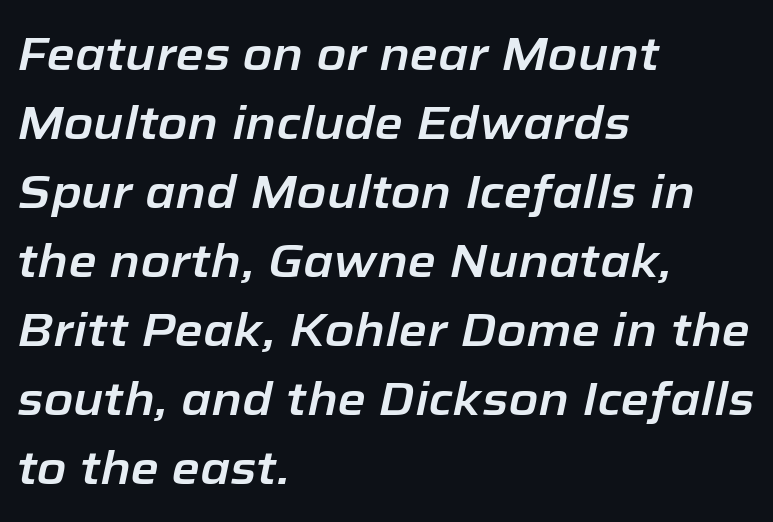
This sample uses an oblique cut, with every glyph tilted off the vertical. Note the varied advance widths — an 'i' is clearly narrower than an 'm'. The foot of each line stays bare and open. Whoever set this chose a conventional vertical rhythm.
